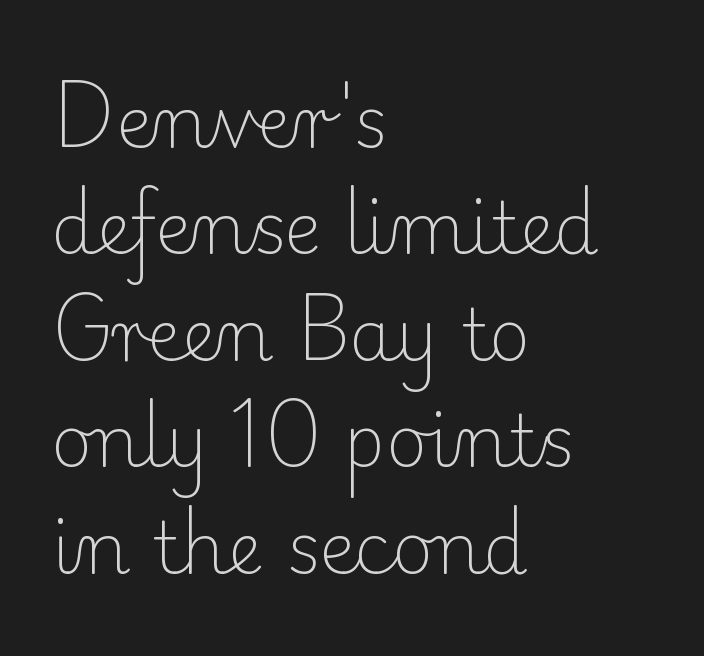
Q: Is the text bold? A: No.
Q: Is the text italic (slanted)? A: No, it is upright.
Q: Is the typeface a serif or a sans-serif typeface? A: Serif.
Q: Is the text underlined? A: No.
Q: How is the paragraph aligned? A: Left-aligned.
Q: Is the spacing between letters normal or unusually wide? A: Normal.
Q: Is the spacing between lines tight, normal or loose? A: Normal.
Q: Width (condensed, normal, or wide)? A: Normal.
Q: Stroke contrast? A: Low.
Q: x-height? A: Small.
Q: Monospaced? A: No.
